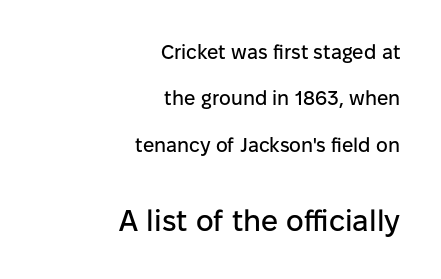
{"serif": "no", "italic": "no", "width": "normal", "stroke_contrast": "low", "x_height": "medium", "monospaced": "no", "underline": "no", "align": "right", "line_spacing": "loose", "line_spacing_ratio": 2.32, "letter_spacing": "normal", "letter_spacing_em": 0.0, "larger_block": "second", "size_ratio": 1.5, "glyph_px": 30}
